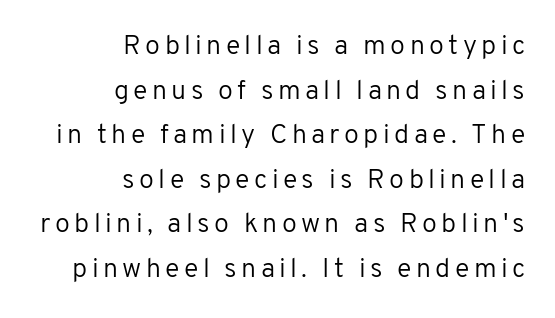
Students, observe: this is what conventionally led text looks like. On a weight scale, this lands at 450 or below. A flush-right, rag-left setting is used for this passage. Check the space under the baseline: it is left empty. In terms of posture, this sample is upright.
